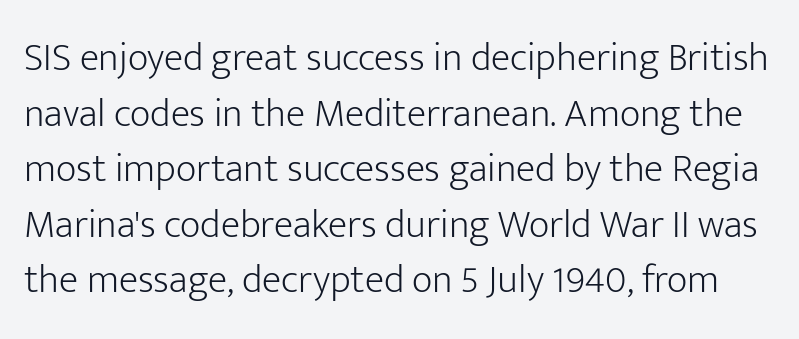
The image shows 40 px light sans-serif type, upright; set normal line spacing (1.39x), normal letter spacing, not underlined; low stroke contrast and a medium x-height.
